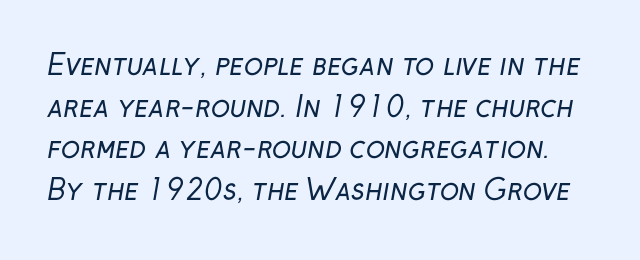
The rendering uses a moderate line-height, typical for paragraphs. A quiet, ordinary-to-light weight characterises the typeface. Letter spacing: default. This sample has the flowing, uneven cadence of proportional lettering. The baseline area is clear.
